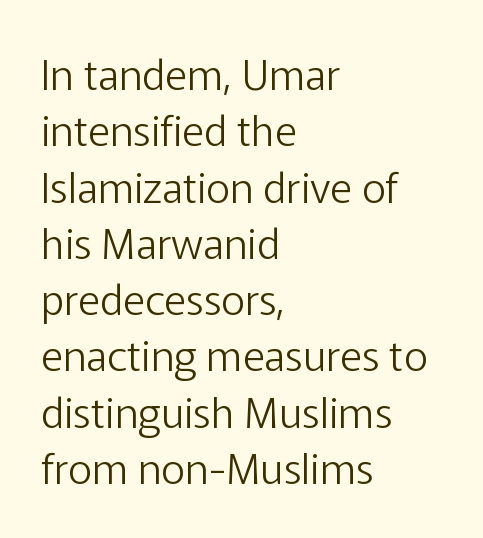
If you drew a line through each stem, it would be perfectly vertical. Does the copy run flush right? No — it runs flush left. Character widths vary here, with narrow letters taking less room than wide ones. Summary of vertical rhythm: regular, with standard interline spacing. The letters carry no serifs — their stems end cleanly without finishing strokes.
